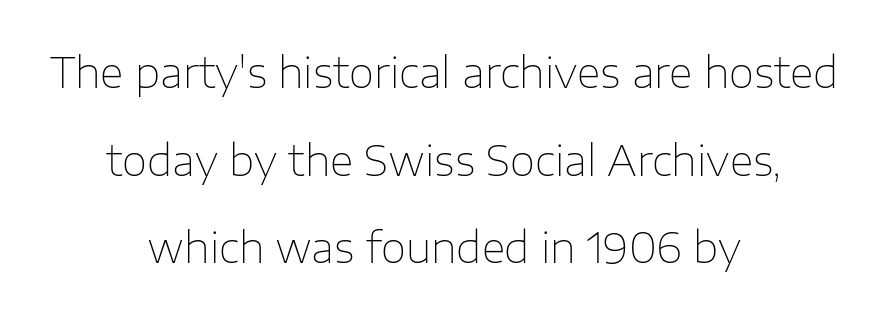
Q: Is the text bold? A: No.
Q: Is the text italic (slanted)? A: No, it is upright.
Q: Is the typeface a serif or a sans-serif typeface? A: Sans-serif.
Q: Is the text underlined? A: No.
Q: How is the paragraph aligned? A: Centered.
Q: Is the spacing between letters normal or unusually wide? A: Normal.
Q: Is the spacing between lines tight, normal or loose? A: Loose.
Q: Width (condensed, normal, or wide)? A: Normal.
Q: Stroke contrast? A: Low.
Q: x-height? A: Medium.
Q: Monospaced? A: No.
